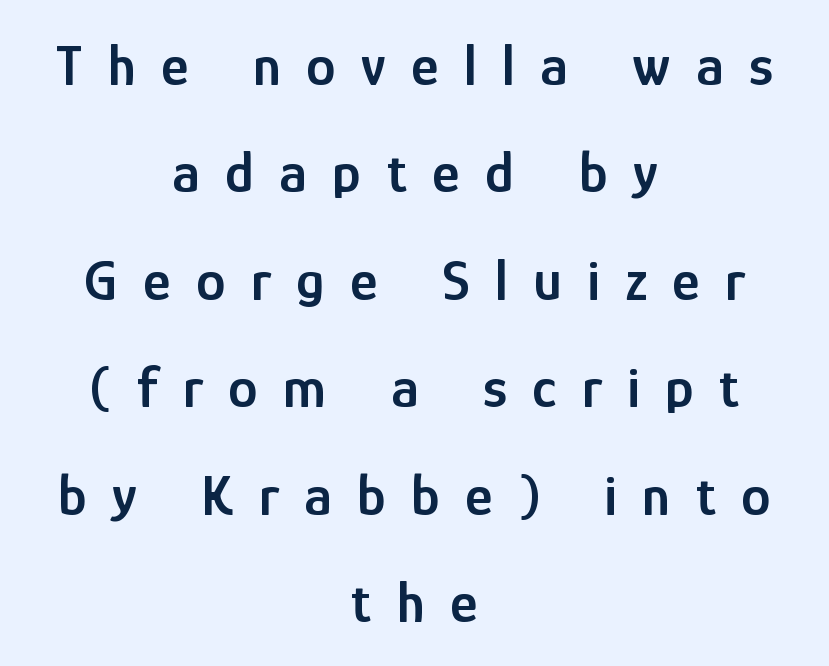
{"serif": "no", "italic": "no", "bold": "semi", "weight": "semibold", "width": "condensed", "stroke_contrast": "low", "x_height": "medium", "monospaced": "no", "underline": "no", "align": "center", "line_spacing_ratio": 1.82, "letter_spacing": "wide", "letter_spacing_em": 0.43, "glyph_px": 59}
